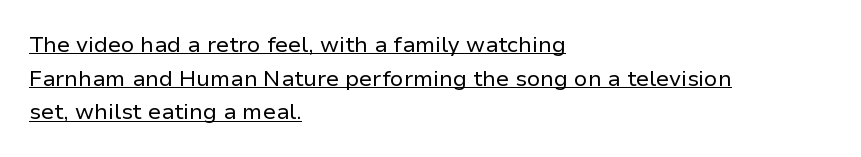
Counters stay open thanks to moderate or lighter strokes. Compared with typical body copy, the letter spacing here is the same. Summary of vertical rhythm: regular, with standard interline spacing. The rendering uses the underline text-decoration. These lines were composed using upright roman letters.
